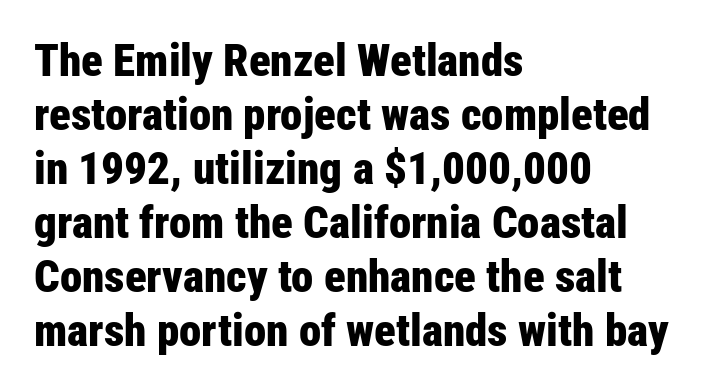
Q: Is the text bold? A: Yes.
Q: Is the text italic (slanted)? A: No, it is upright.
Q: Is the typeface a serif or a sans-serif typeface? A: Sans-serif.
Q: Is the text underlined? A: No.
Q: How is the paragraph aligned? A: Left-aligned.
Q: Is the spacing between letters normal or unusually wide? A: Normal.
Q: Width (condensed, normal, or wide)? A: Condensed.
Q: Stroke contrast? A: Low.
Q: x-height? A: Medium.
Q: Monospaced? A: No.
